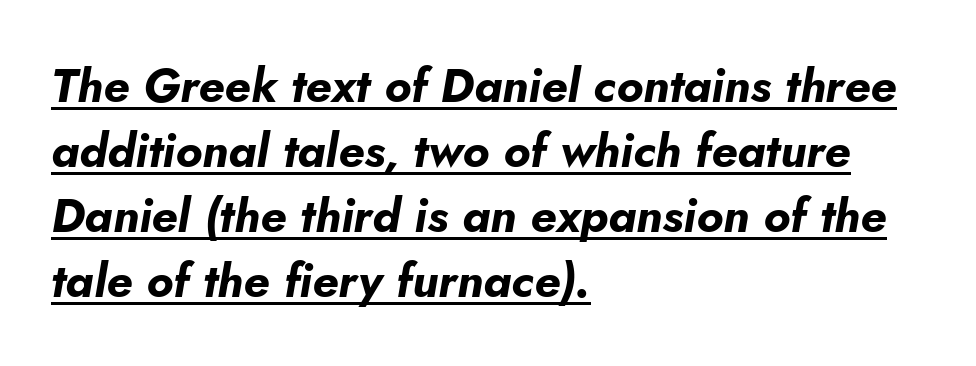
{"italic": "yes", "lean": "right", "slant_degrees": 5, "bold": "yes", "weight": "bold", "width": "normal", "stroke_contrast": "low", "x_height": "small", "monospaced": "no", "underline": "yes", "align": "left", "line_spacing": "normal", "line_spacing_ratio": 1.38, "letter_spacing": "normal", "letter_spacing_em": 0.0, "glyph_px": 47}
